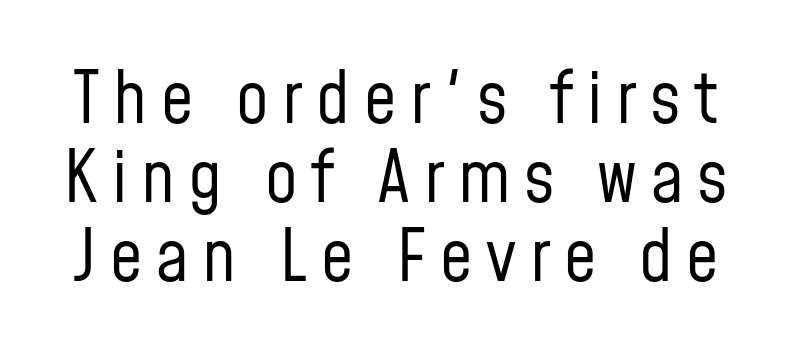
{"serif": "no", "italic": "no", "bold": "no", "weight": "regular", "width": "condensed", "stroke_contrast": "low", "x_height": "medium", "monospaced": "no", "underline": "no", "line_spacing": "tight", "line_spacing_ratio": 1.1, "glyph_px": 72}
